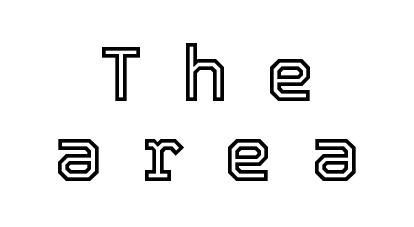
{"italic": "no", "width": "normal", "x_height": "medium", "monospaced": "no", "underline": "no", "align": "center", "line_spacing": "tight", "line_spacing_ratio": 1.02, "letter_spacing": "wide", "letter_spacing_em": 0.49, "glyph_px": 78}
